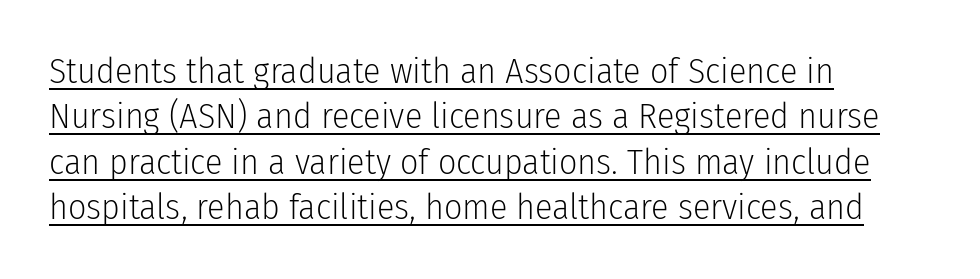
The passage shown stacks its lines at a standard gap. Note the varied advance widths — an 'i' is clearly narrower than an 'm'. Look at the bottom of the vertical strokes: they stop flat, with no serifs. Italic: no, the glyphs are upright roman. Visually the block forms a straight wall on the left and a jagged coastline on the right.
